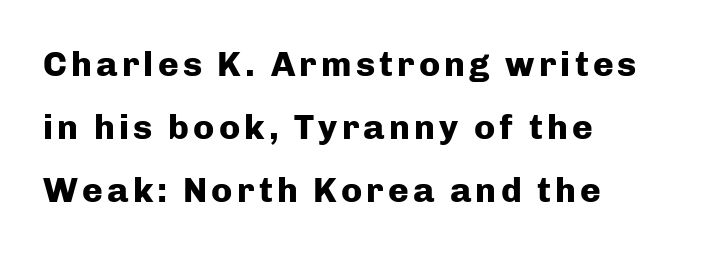
{"serif": "no", "italic": "no", "bold": "yes", "weight": "heavy", "width": "normal", "stroke_contrast": "low", "x_height": "medium", "monospaced": "no", "underline": "no", "align": "left", "line_spacing_ratio": 1.8, "glyph_px": 35}
